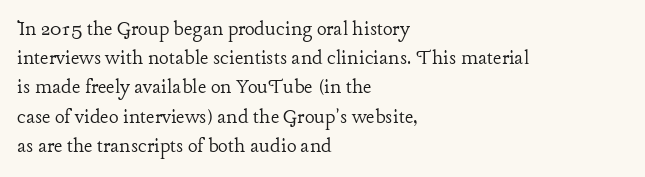
{"italic": "no", "bold": "no", "underline": "no", "align": "left", "line_spacing": "normal", "line_spacing_ratio": 1.27, "letter_spacing": "normal", "letter_spacing_em": 0.0, "glyph_px": 23}
